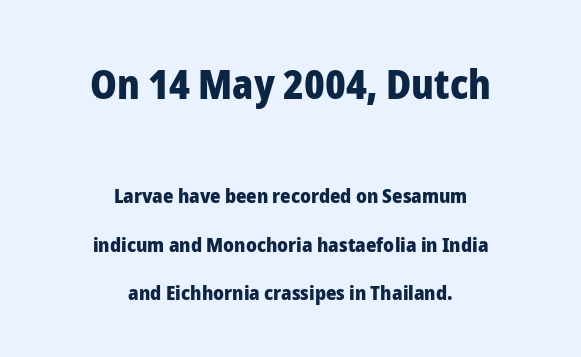
The image shows 40 px heavy sans-serif type, upright; set centered, loose line spacing (2.43x), normal letter spacing, not underlined; the first (top) block is 2.0x larger; low stroke contrast and a medium x-height.
